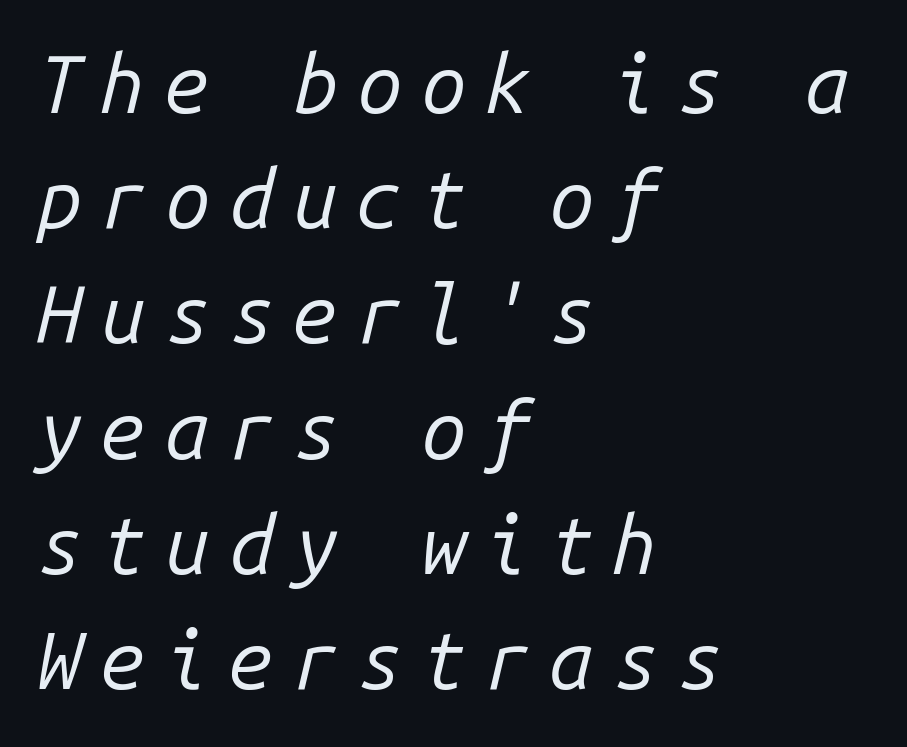
Q: Is the text bold? A: No.
Q: Is the text italic (slanted)? A: Yes, it leans right by about 14 degrees.
Q: Is the text underlined? A: No.
Q: How is the paragraph aligned? A: Left-aligned.
Q: Is the spacing between letters normal or unusually wide? A: Unusually wide.
Q: Is the spacing between lines tight, normal or loose? A: Normal.
Q: Width (condensed, normal, or wide)? A: Normal.
Q: Stroke contrast? A: Low.
Q: x-height? A: Medium.
Q: Monospaced? A: Yes.
